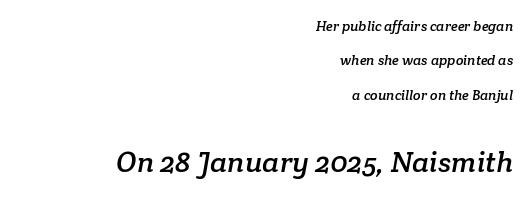
Nobody touched the tracking dial on this one. Think of a printed novel: that variable character pitch is what you see here. This rendering uses right alignment, leaving the left contour irregular. Examine the stroke ends and you'll spot serifs.
